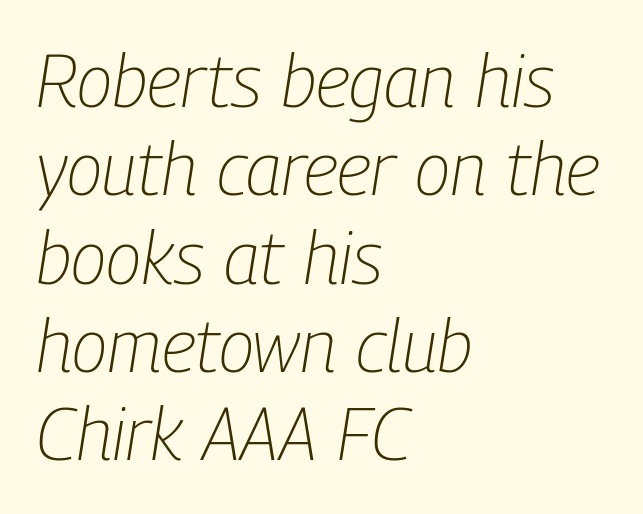
Q: Is the text bold? A: No.
Q: Is the text italic (slanted)? A: Yes, it leans right by about 9 degrees.
Q: Is the text underlined? A: No.
Q: How is the paragraph aligned? A: Left-aligned.
Q: Is the spacing between letters normal or unusually wide? A: Normal.
Q: Width (condensed, normal, or wide)? A: Condensed.
Q: Stroke contrast? A: Low.
Q: x-height? A: Medium.
Q: Monospaced? A: No.
